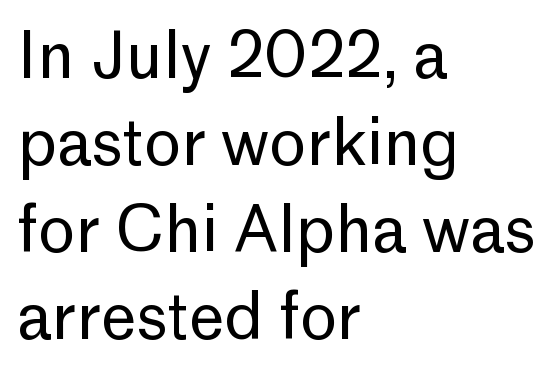
The image shows 63 px regular-weight sans-serif type, upright; set left-aligned, normal line spacing (1.38x), normal letter spacing, not underlined; low stroke contrast and a medium x-height.
